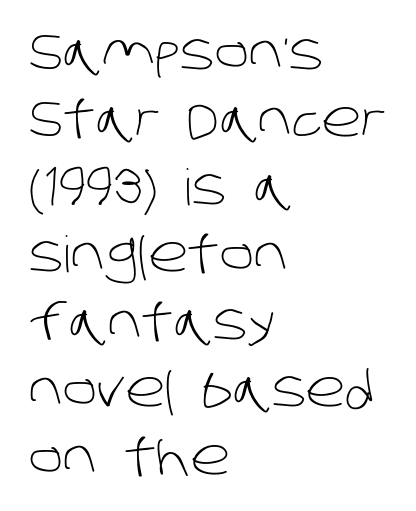
Q: Is the text bold? A: No.
Q: Is the typeface a serif or a sans-serif typeface? A: Sans-serif.
Q: Is the text underlined? A: No.
Q: How is the paragraph aligned? A: Left-aligned.
Q: Is the spacing between letters normal or unusually wide? A: Normal.
Q: Is the spacing between lines tight, normal or loose? A: Normal.
Q: Width (condensed, normal, or wide)? A: Normal.
Q: Stroke contrast? A: Low.
Q: x-height? A: Large.
Q: Monospaced? A: No.
